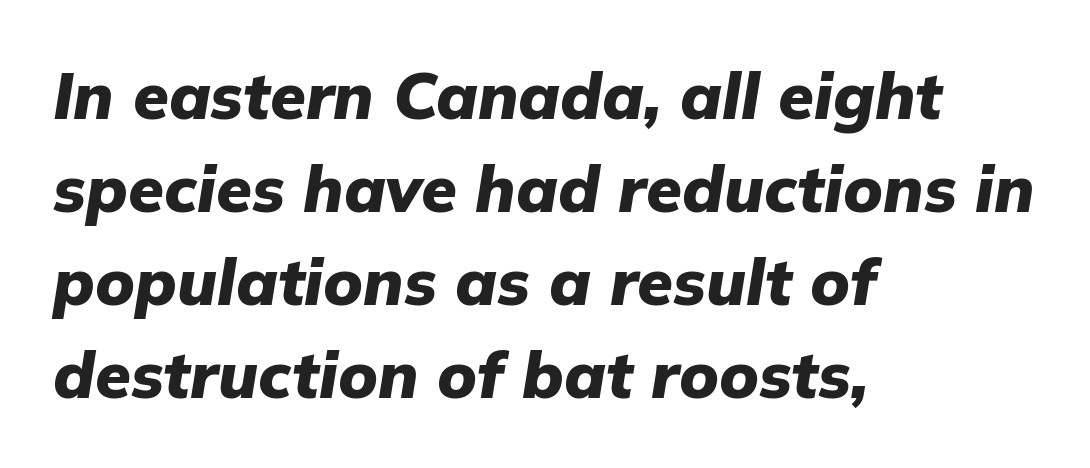
The image shows 65 px heavy type, italic (leaning right); set left-aligned, normal line spacing (1.43x), normal letter spacing, not underlined; low stroke contrast and a medium x-height.
